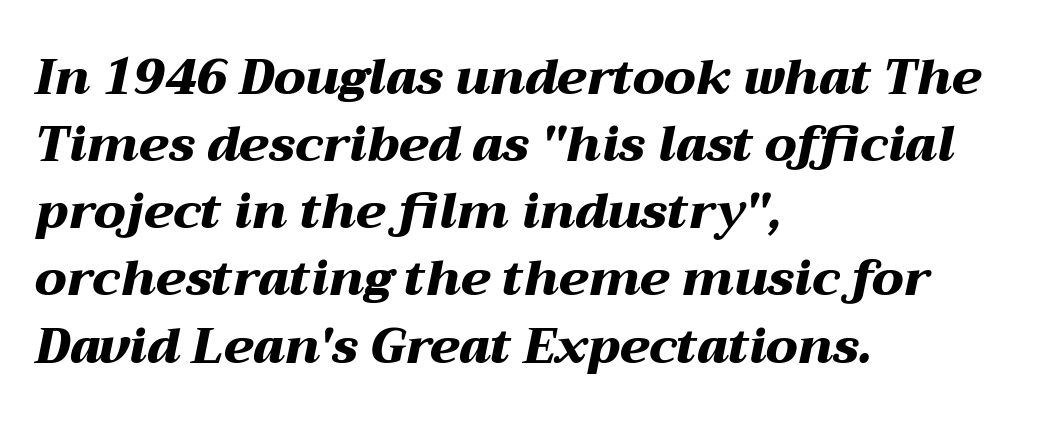
The glyphs are unaccompanied by any horizontal stroke below them. If you measured baseline to baseline, you'd find a middling distance. Does the weight exceed regular? Yes, all the way to bold. Is the type slanted? Yes — the strokes lean at a clear angle.
